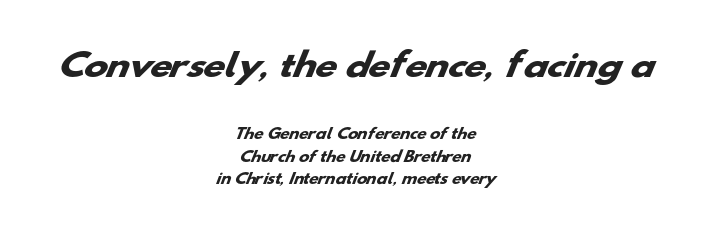
Q: Is the text bold? A: Yes.
Q: Is the typeface a serif or a sans-serif typeface? A: Sans-serif.
Q: Is the text underlined? A: No.
Q: How is the paragraph aligned? A: Centered.
Q: Is the spacing between letters normal or unusually wide? A: Normal.
Q: Is the spacing between lines tight, normal or loose? A: Normal.
Q: Which block of text is set in a larger size, the first (top) or the second (bottom)? A: The first (top) one.
Q: Width (condensed, normal, or wide)? A: Wide.
Q: Stroke contrast? A: Low.
Q: x-height? A: Small.
Q: Monospaced? A: No.
